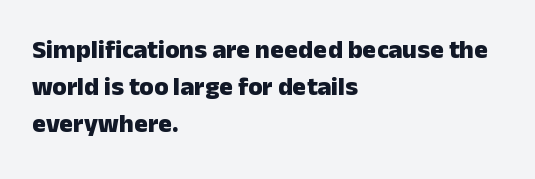
Q: Is the text bold? A: Yes.
Q: Is the text italic (slanted)? A: No, it is upright.
Q: Is the text underlined? A: No.
Q: How is the paragraph aligned? A: Left-aligned.
Q: Is the spacing between letters normal or unusually wide? A: Normal.
Q: Is the spacing between lines tight, normal or loose? A: Normal.
